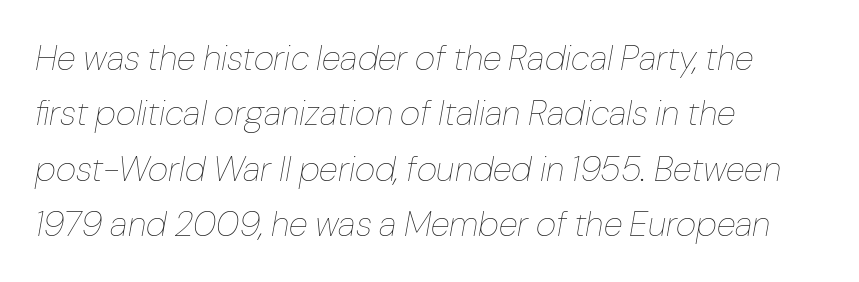
Q: Is the text bold? A: No.
Q: Is the text italic (slanted)? A: Yes, it leans right by about 10 degrees.
Q: Is the text underlined? A: No.
Q: How is the paragraph aligned? A: Left-aligned.
Q: Is the spacing between letters normal or unusually wide? A: Normal.
Q: Is the spacing between lines tight, normal or loose? A: Normal.
Q: Width (condensed, normal, or wide)? A: Normal.
Q: Stroke contrast? A: Low.
Q: x-height? A: Medium.
Q: Monospaced? A: No.
